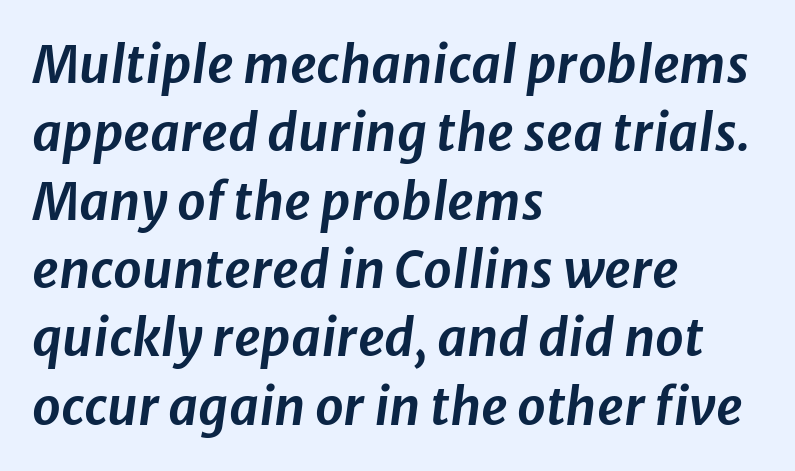
Character widths vary here, with narrow letters taking less room than wide ones. The letterforms sit shoulder to shoulder at normal distance. Unmarked baselines from the first word to the last. Slanted lettering throughout. Leading matches the norm, producing a regular column.
